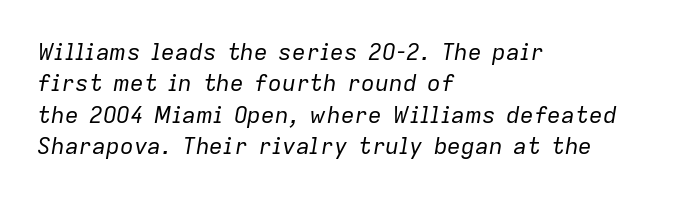
{"italic": "yes", "lean": "right", "slant_degrees": 9, "bold": "no", "underline": "no", "align": "left", "line_spacing": "normal", "line_spacing_ratio": 1.36, "letter_spacing": "normal", "letter_spacing_em": 0.0, "glyph_px": 23}
